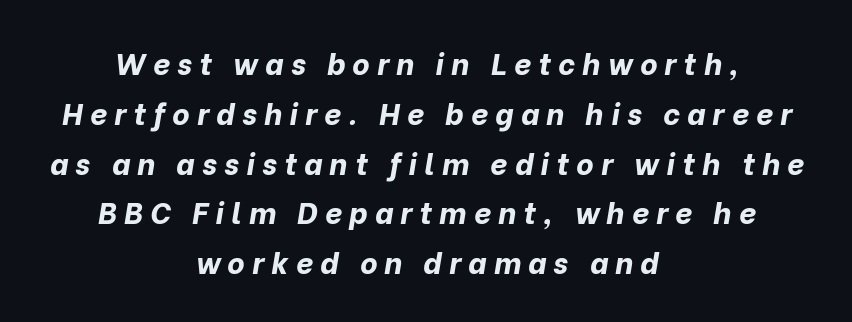
A centered setting, common on invitations and titles, is used for this passage. You could not count columns in this text — the font is proportionally spaced. There is plenty of visible air inserted between adjacent glyphs. Stroke thickness is high; the sample reads as a true bold.
